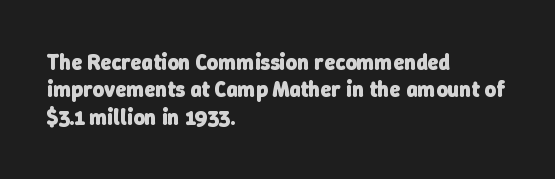
{"bold": "yes", "underline": "no", "align": "left", "line_spacing": "normal", "line_spacing_ratio": 1.25, "letter_spacing": "normal", "letter_spacing_em": 0.0, "glyph_px": 22}
